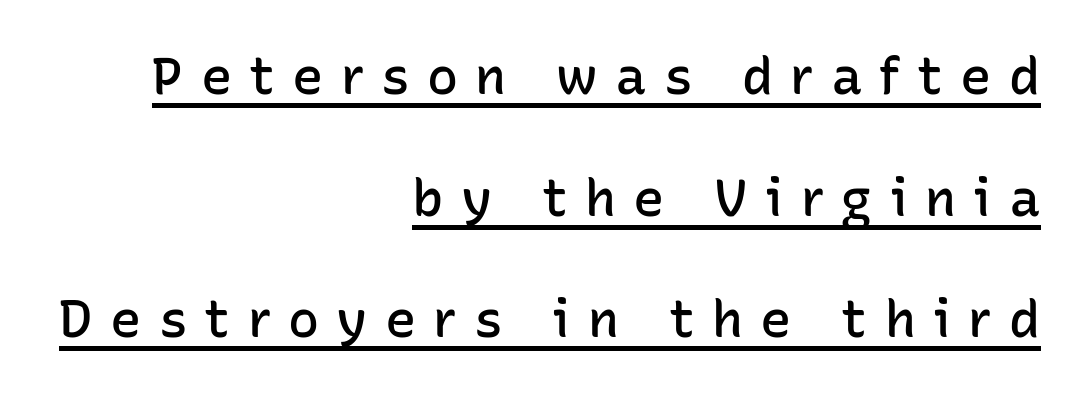
The image shows 52 px semibold sans-serif type, upright; set right-aligned, loose line spacing (2.34x), unusually wide letter spacing (+0.33 em), underlined; low stroke contrast and a medium x-height.
